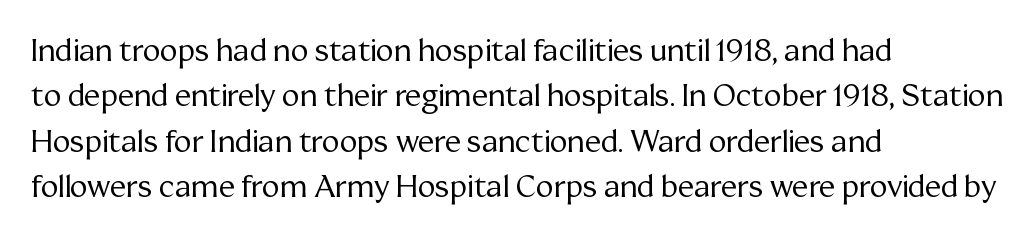
Check under the words: just untouched page. The rendering anchors every line to the left-hand side. This is roman type, the default non-slanted kind. The weight tops out at a normal text grade.
